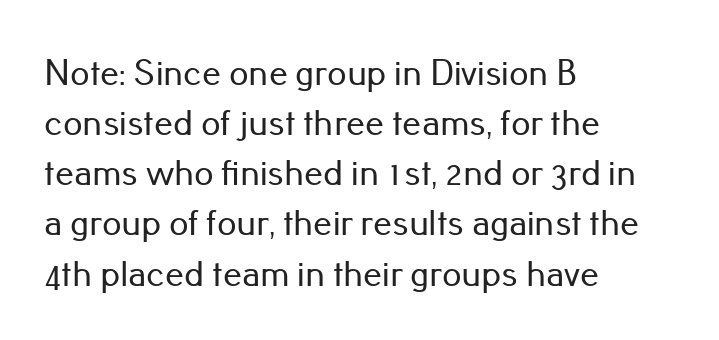
The image shows 38 px sans-serif type, upright; set left-aligned, normal line spacing (1.32x), normal letter spacing, not underlined; low stroke contrast and a small x-height.
